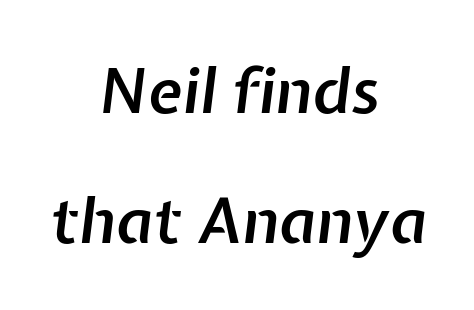
The image shows 63 px semibold type, italic (leaning right); set centered, loose line spacing (2.06x), normal letter spacing, not underlined; low stroke contrast and a medium x-height.
